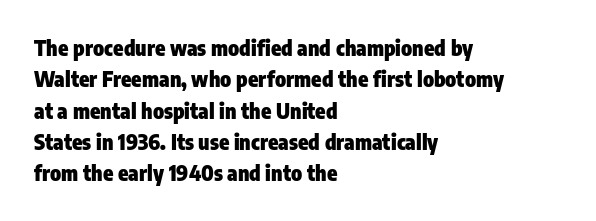
{"italic": "no", "bold": "yes", "underline": "no", "align": "left", "line_spacing": "normal", "line_spacing_ratio": 1.49, "letter_spacing": "normal", "letter_spacing_em": 0.0, "glyph_px": 21}
